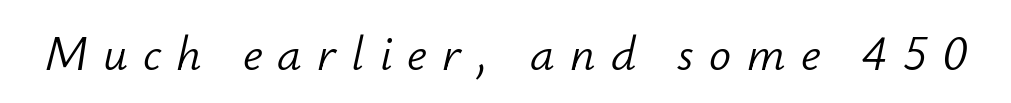
Character widths vary here, with narrow letters taking less room than wide ones. Looking at the ascenders, they clearly lean. Honestly, the letter spacing is so wide it's the main thing you notice. Bold? No — there's no thickening of the strokes. The zone under the glyphs is completely vacant.
